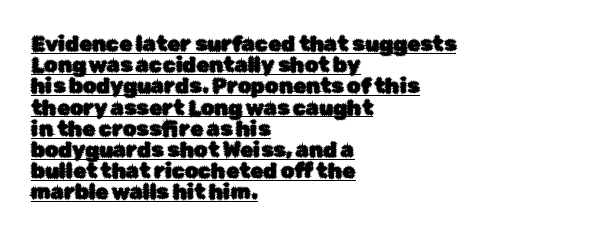
Looks like someone drew a line under every word here. Words appear dense and cohesive because spacing is normal. The lines are quadded left. You could barely slide anything between these rows. Rendered with straight, roman letterforms.
